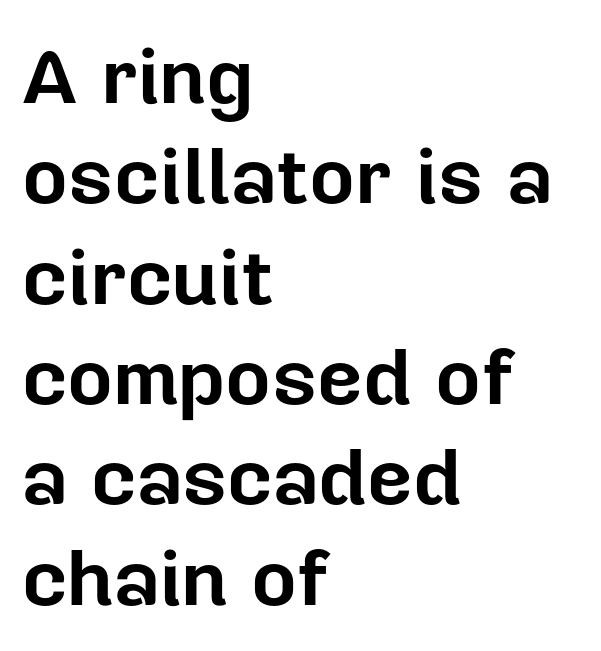
The image shows 79 px bold sans-serif type, upright; set left-aligned, normal line spacing (1.27x), normal letter spacing, not underlined; low stroke contrast and a medium x-height.
